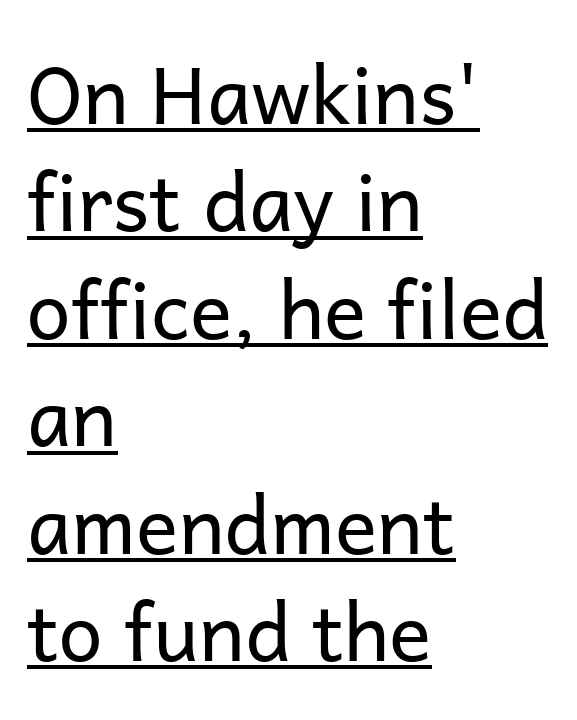
The image shows 79 px regular-weight sans-serif type, upright; set left-aligned, normal line spacing (1.36x), normal letter spacing, underlined; low stroke contrast and a medium x-height.
